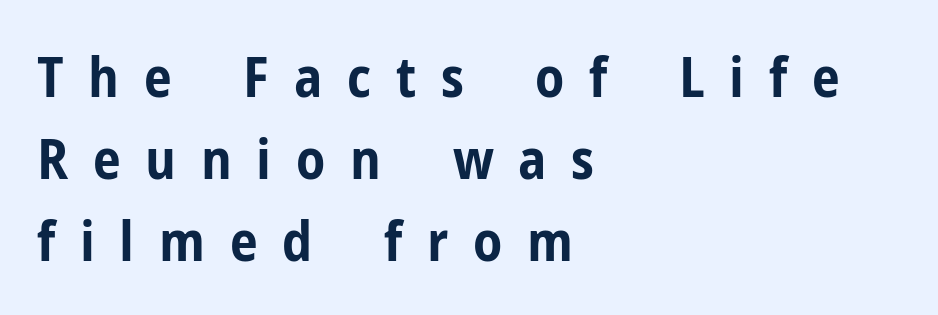
{"serif": "no", "italic": "no", "bold": "yes", "weight": "bold", "width": "condensed", "stroke_contrast": "low", "x_height": "medium", "monospaced": "no", "underline": "no", "align": "left", "line_spacing": "normal", "line_spacing_ratio": 1.46, "letter_spacing": "wide", "letter_spacing_em": 0.44, "glyph_px": 56}
